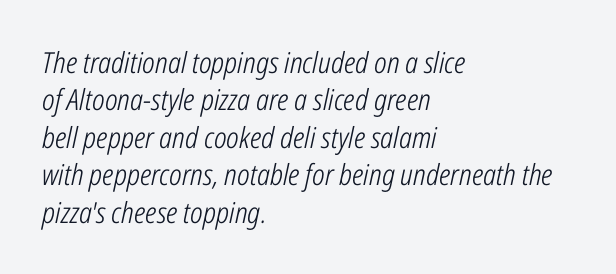
The image shows 29 px light, condensed type, italic (leaning right); set left-aligned, normal line spacing (1.29x), normal letter spacing, not underlined; low stroke contrast and a medium x-height.
